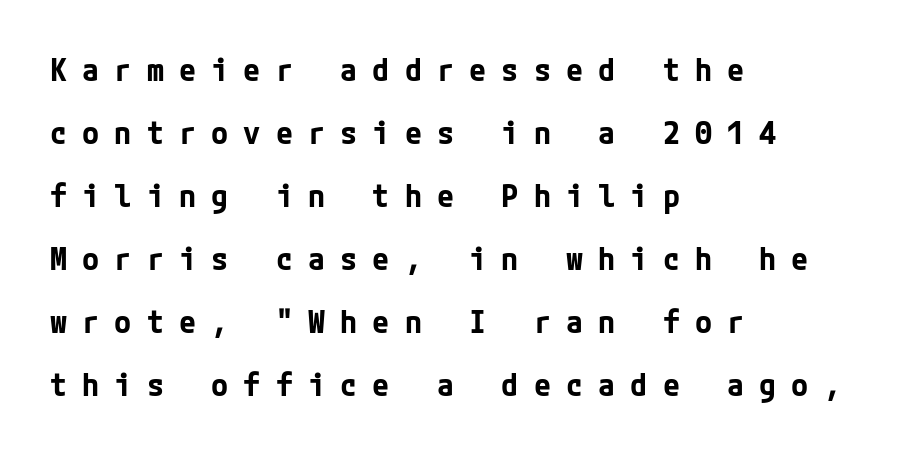
The specimen omits any rule beneath the text block's lines. Notice the wide empty band between every row — that's loose leading. Each line starts at the same left margin while the right side varies. The glyphs have the mass of a bold cut. This sample uses a sans-serif face.
